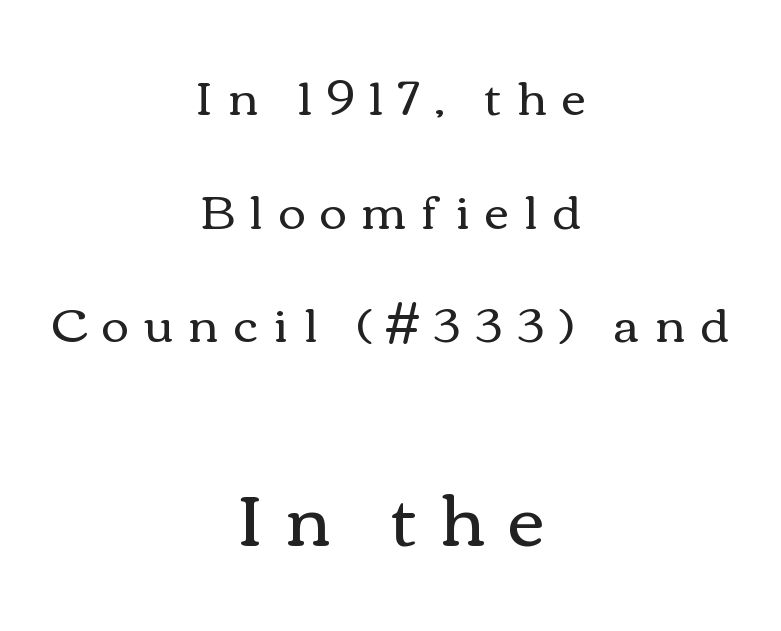
{"italic": "no", "bold": "no", "weight": "regular", "width": "wide", "x_height": "medium", "monospaced": "no", "underline": "no", "align": "center", "line_spacing": "loose", "line_spacing_ratio": 2.42, "letter_spacing": "wide", "letter_spacing_em": 0.33, "larger_block": "second", "size_ratio": 1.51, "glyph_px": 71}
